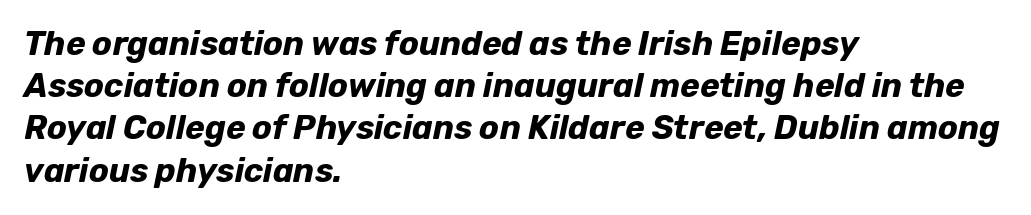
The string is rendered with underlining switched off. The passage shown has conventional tracking throughout. The lettering tilts uniformly, giving the passage an italic look. These lines are set flush left with a ragged right edge. Successive baselines arrive at the customary interval.
